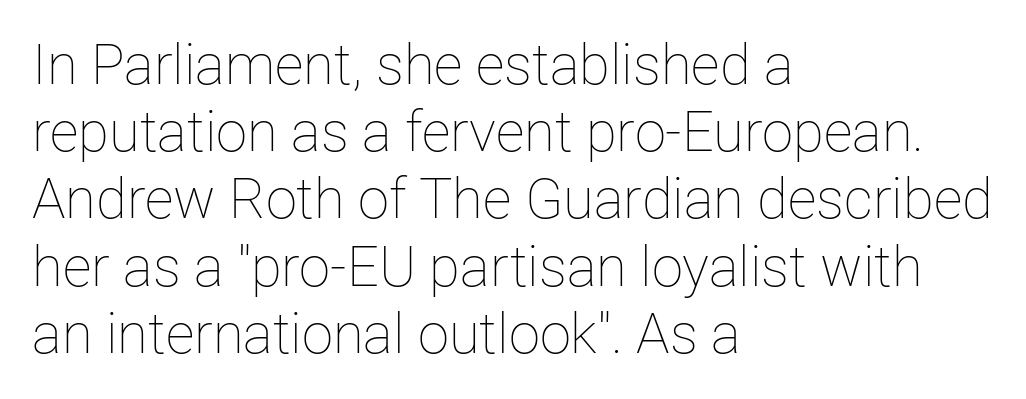
The image shows 56 px thin type, upright; set left-aligned, line spacing 1.2x, normal letter spacing, not underlined; low stroke contrast and a medium x-height.
